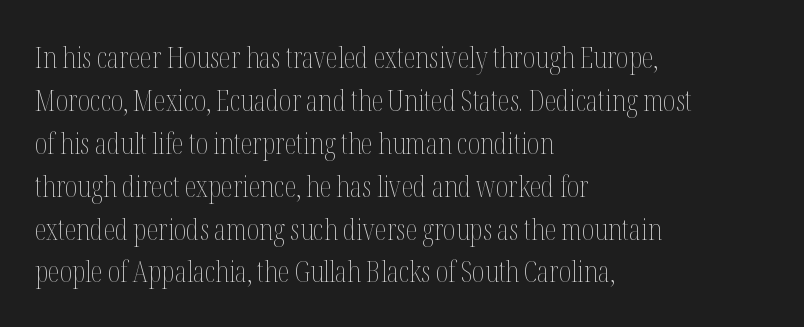
The image shows 30 px thin, condensed type, upright; set left-aligned, normal line spacing (1.43x), normal letter spacing, not underlined; medium stroke contrast and a medium x-height.
